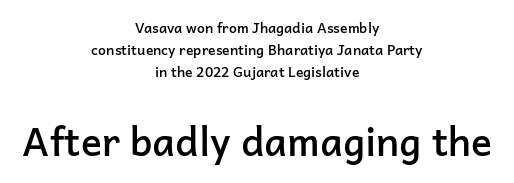
{"serif": "no", "italic": "no", "bold": "semi", "weight": "semibold", "width": "normal", "stroke_contrast": "low", "x_height": "medium", "monospaced": "no", "underline": "no", "align": "center", "line_spacing": "normal", "line_spacing_ratio": 1.56, "letter_spacing": "normal", "letter_spacing_em": 0.0, "larger_block": "second", "size_ratio": 2.79, "glyph_px": 39}
